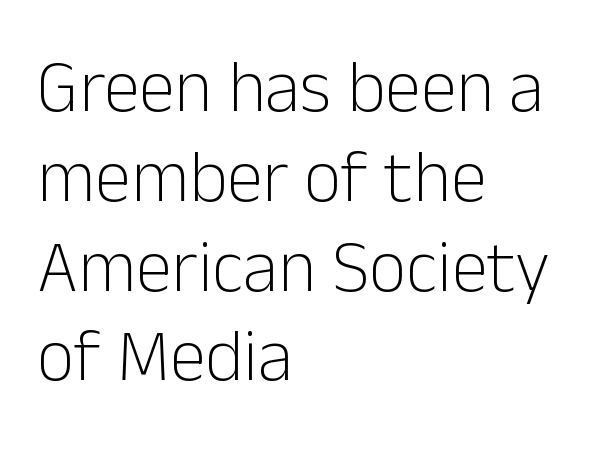
The image shows 73 px light sans-serif type, upright; set left-aligned, line spacing 1.23x, normal letter spacing, not underlined; low stroke contrast and a medium x-height.
